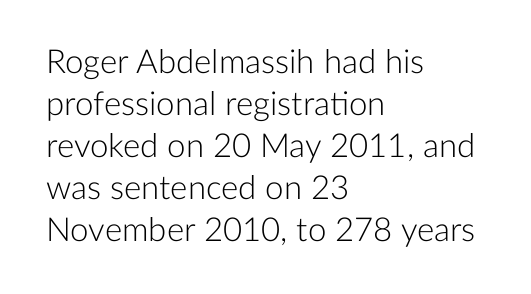
Q: Is the text bold? A: No.
Q: Is the text italic (slanted)? A: No, it is upright.
Q: Is the typeface a serif or a sans-serif typeface? A: Sans-serif.
Q: Is the text underlined? A: No.
Q: How is the paragraph aligned? A: Left-aligned.
Q: Is the spacing between letters normal or unusually wide? A: Normal.
Q: Is the spacing between lines tight, normal or loose? A: Normal.
Q: Width (condensed, normal, or wide)? A: Normal.
Q: Stroke contrast? A: Low.
Q: x-height? A: Medium.
Q: Monospaced? A: No.
